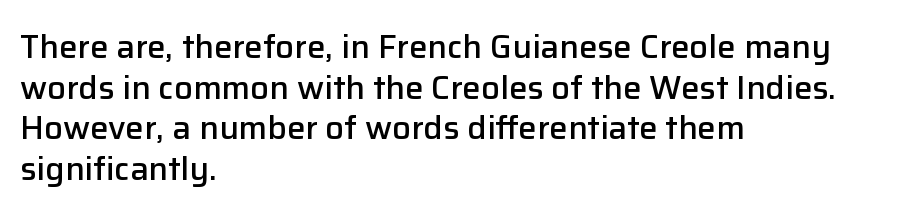
{"serif": "no", "italic": "no", "bold": "semi", "weight": "semibold", "width": "normal", "stroke_contrast": "low", "x_height": "medium", "monospaced": "no", "underline": "no", "align": "left", "line_spacing_ratio": 1.23, "letter_spacing": "normal", "letter_spacing_em": 0.0, "glyph_px": 33}
